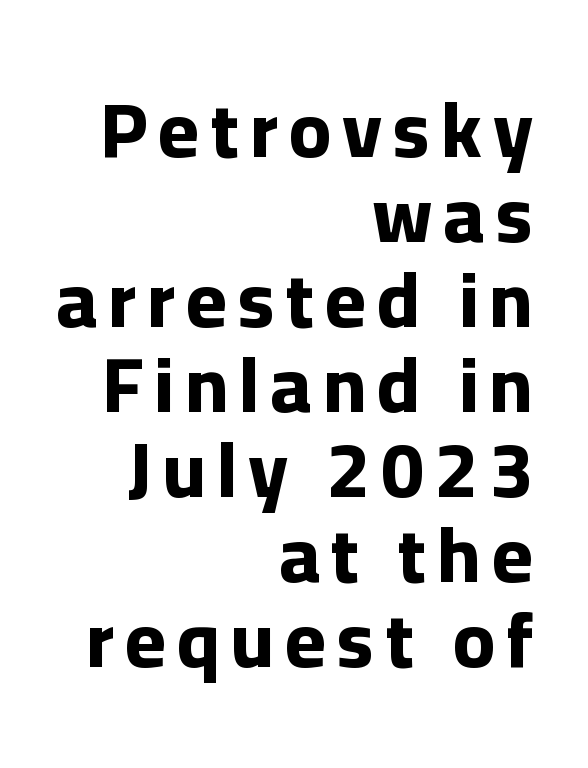
{"serif": "no", "italic": "no", "bold": "yes", "weight": "bold", "width": "normal", "stroke_contrast": "low", "x_height": "medium", "monospaced": "no", "underline": "no", "align": "right", "line_spacing": "tight", "line_spacing_ratio": 1.09, "glyph_px": 78}
